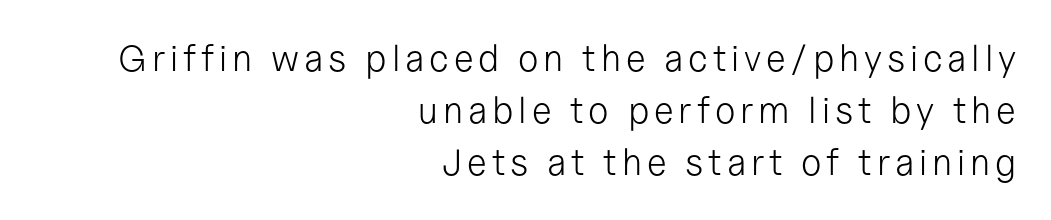
{"serif": "no", "italic": "no", "bold": "no", "weight": "light", "width": "normal", "stroke_contrast": "low", "x_height": "medium", "monospaced": "no", "underline": "no", "align": "right", "line_spacing": "normal", "line_spacing_ratio": 1.41, "glyph_px": 37}
